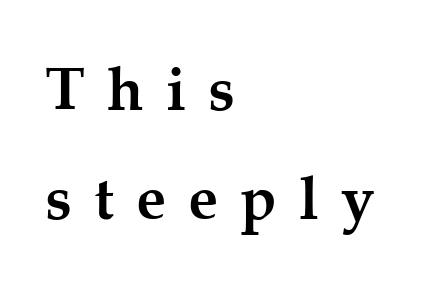
{"serif": "yes", "italic": "no", "bold": "yes", "weight": "semibold", "width": "normal", "stroke_contrast": "medium", "x_height": "medium", "monospaced": "no", "underline": "no", "align": "left", "line_spacing_ratio": 1.81, "letter_spacing": "wide", "letter_spacing_em": 0.37, "glyph_px": 60}
